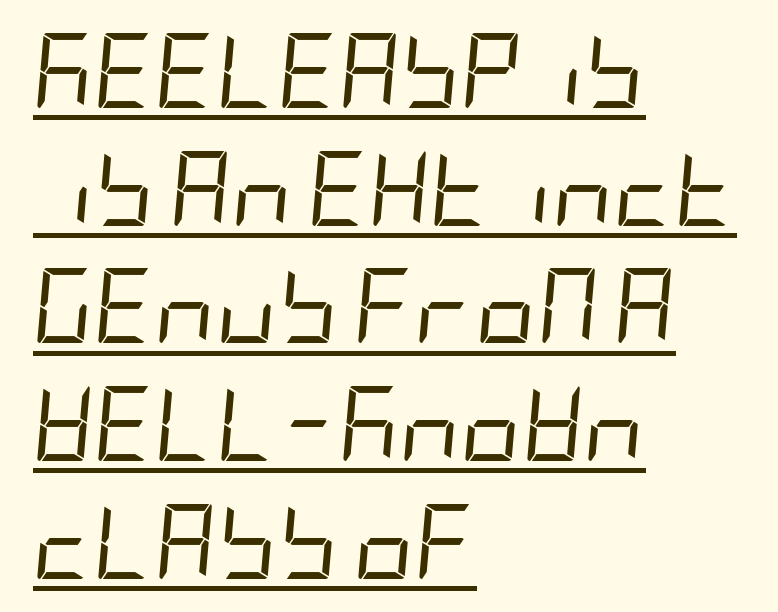
Line spacing here is normal. The passage shown has conventional tracking throughout. The font is comparable to plain body text, perhaps lighter. Teacher's note: observe the even left margin — that is flush-left alignment. Emphasis is given by a line drawn under the lettering. Style check: oblique.
